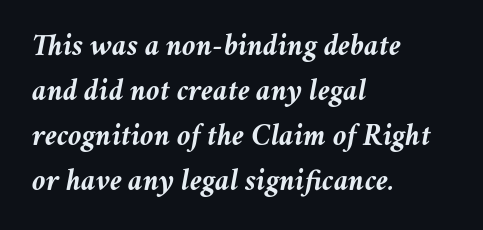
The image shows 31 px semibold type, italic (leaning right); set left-aligned, normal line spacing (1.45x), normal letter spacing, not underlined; medium stroke contrast and a medium x-height.
